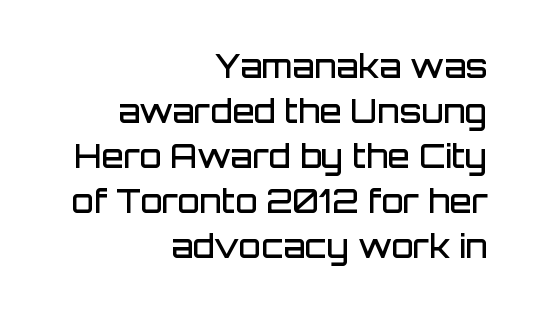
Q: Is the text bold? A: Semi-bold.
Q: Is the text italic (slanted)? A: No, it is upright.
Q: Is the typeface a serif or a sans-serif typeface? A: Sans-serif.
Q: Is the text underlined? A: No.
Q: How is the paragraph aligned? A: Right-aligned.
Q: Is the spacing between letters normal or unusually wide? A: Normal.
Q: Is the spacing between lines tight, normal or loose? A: Normal.
Q: Width (condensed, normal, or wide)? A: Normal.
Q: Stroke contrast? A: Low.
Q: x-height? A: Large.
Q: Monospaced? A: No.
